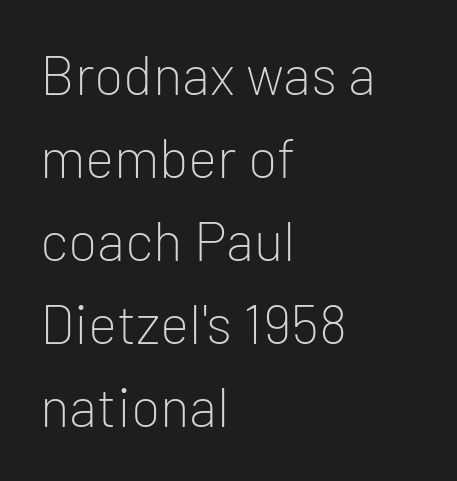
Between one letter and the next there's only the usual sliver of space. Think of a printed novel: that variable character pitch is what you see here. This sample keeps an unexceptional amount of space between lines. Regarding serifs, this sample does without them. These lines are set flush left with a ragged right edge. Descender tails drop into unmarked territory.
